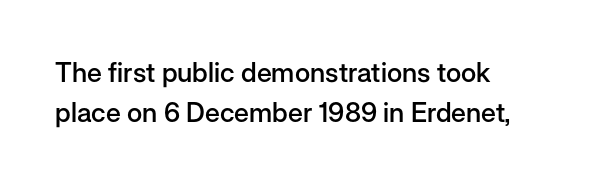
The paragraph has a hard left edge and a soft right edge. Nobody drew a line under any word here. Notice how descenders clear the ascenders below comfortably — that's standard leading. Its strokes are somewhat broadened, the hallmark of semibold type. The axis of the letterforms is exactly vertical. The letterforms sit shoulder to shoulder at normal distance.
